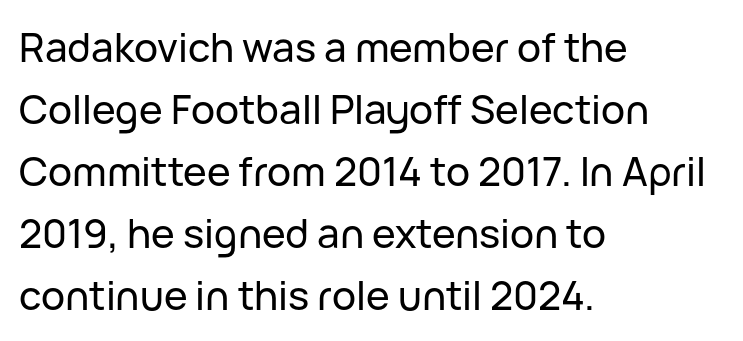
The image shows 40 px sans-serif type, upright; set left-aligned, normal line spacing (1.55x), normal letter spacing, not underlined; low stroke contrast and a medium x-height.
